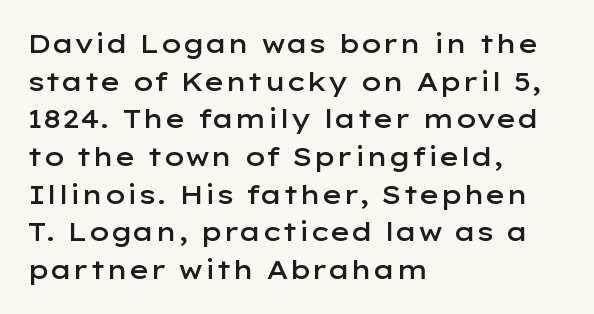
{"italic": "no", "bold": "semi", "underline": "no", "align": "left", "line_spacing": "normal", "line_spacing_ratio": 1.45, "letter_spacing": "normal", "letter_spacing_em": 0.0, "glyph_px": 26}
